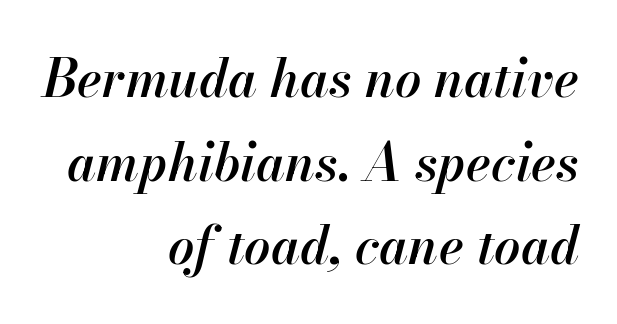
{"italic": "yes", "lean": "right", "slant_degrees": 13, "bold": "semi", "weight": "semibold", "width": "normal", "stroke_contrast": "high", "x_height": "small", "monospaced": "no", "underline": "no", "align": "right", "line_spacing": "normal", "line_spacing_ratio": 1.61, "letter_spacing": "normal", "letter_spacing_em": 0.0, "glyph_px": 52}
